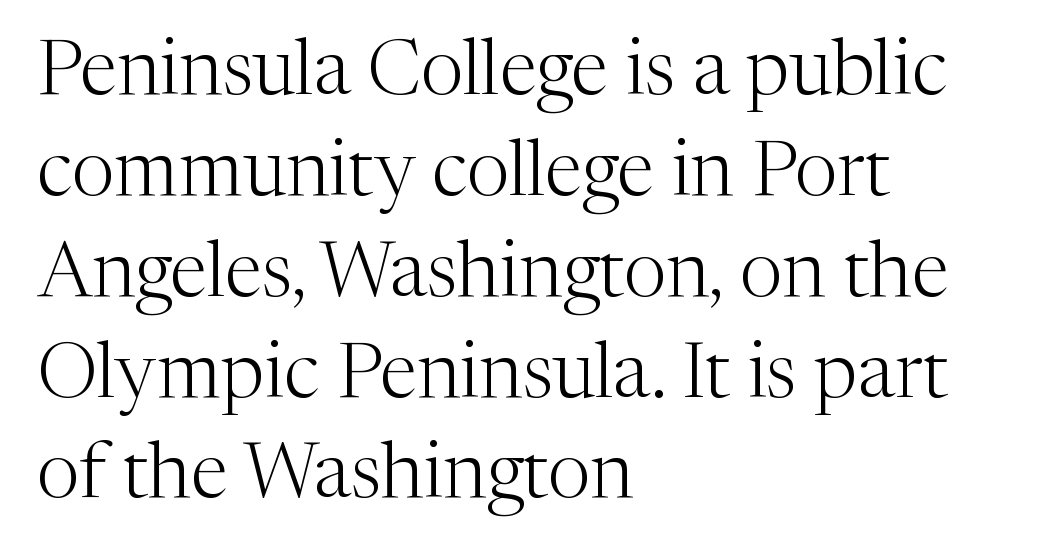
{"serif": "yes", "italic": "no", "bold": "no", "weight": "light", "width": "normal", "stroke_contrast": "medium", "x_height": "medium", "monospaced": "no", "underline": "no", "align": "left", "line_spacing": "normal", "line_spacing_ratio": 1.31, "letter_spacing": "normal", "letter_spacing_em": 0.0, "glyph_px": 77}
